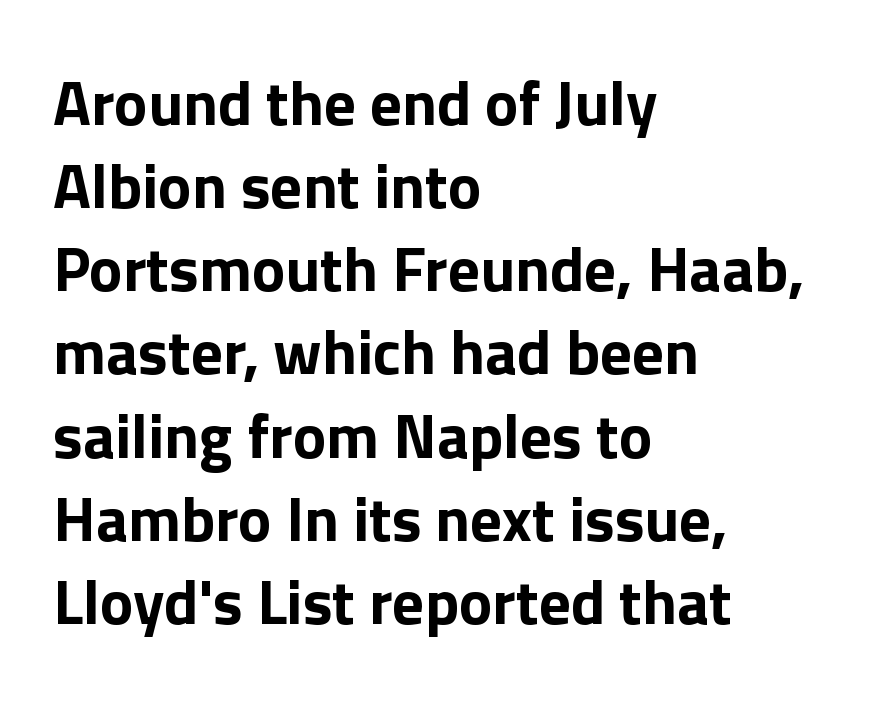
Q: Is the text bold? A: Yes.
Q: Is the text italic (slanted)? A: No, it is upright.
Q: Is the typeface a serif or a sans-serif typeface? A: Sans-serif.
Q: Is the text underlined? A: No.
Q: How is the paragraph aligned? A: Left-aligned.
Q: Is the spacing between letters normal or unusually wide? A: Normal.
Q: Is the spacing between lines tight, normal or loose? A: Normal.
Q: Width (condensed, normal, or wide)? A: Normal.
Q: Stroke contrast? A: Low.
Q: x-height? A: Medium.
Q: Monospaced? A: No.
